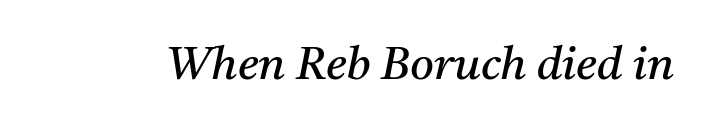
The image shows 46 px regular-weight serif type, italic (leaning right); set normal letter spacing, not underlined; medium stroke contrast and a medium x-height.
